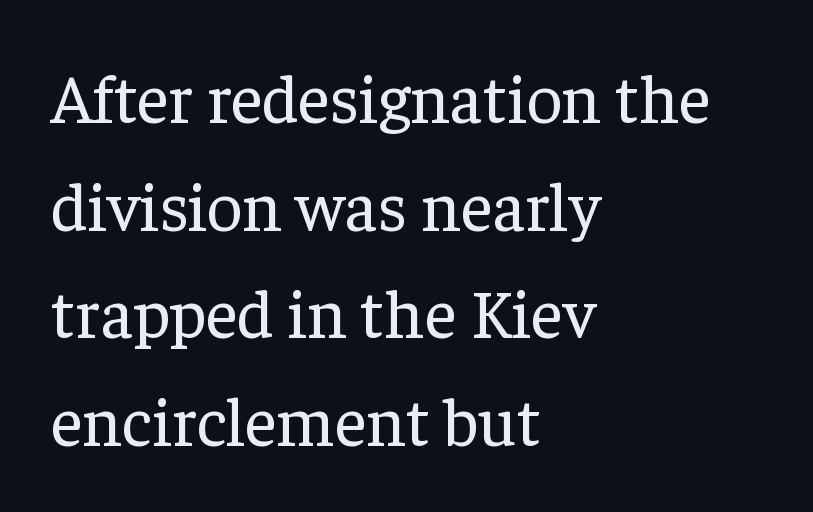
The image shows 69 px regular-weight serif type, upright; set left-aligned, normal line spacing (1.56x), normal letter spacing, not underlined; low stroke contrast and a medium x-height.
